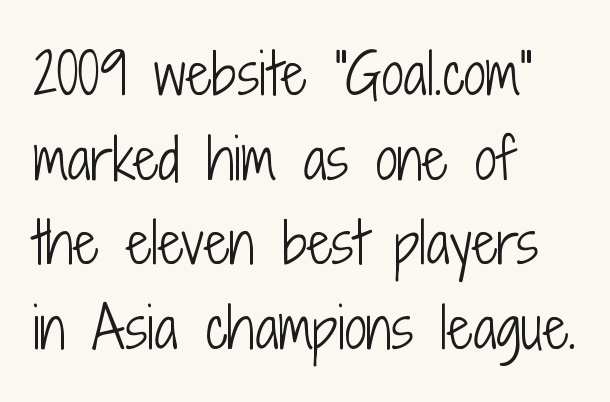
Q: Is the text bold? A: No.
Q: Is the text italic (slanted)? A: No, it is upright.
Q: Is the typeface a serif or a sans-serif typeface? A: Sans-serif.
Q: Is the text underlined? A: No.
Q: How is the paragraph aligned? A: Left-aligned.
Q: Is the spacing between letters normal or unusually wide? A: Normal.
Q: Is the spacing between lines tight, normal or loose? A: Normal.
Q: Width (condensed, normal, or wide)? A: Condensed.
Q: Stroke contrast? A: Low.
Q: x-height? A: Medium.
Q: Monospaced? A: No.
